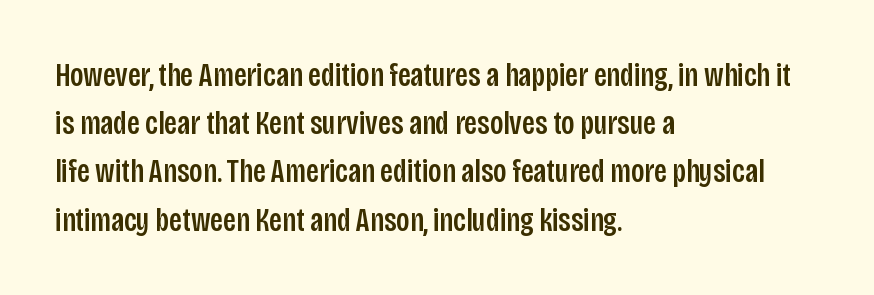
The image shows 33 px condensed sans-serif type, upright; set left-aligned, normal line spacing (1.46x), normal letter spacing, not underlined; low stroke contrast and a large x-height.
